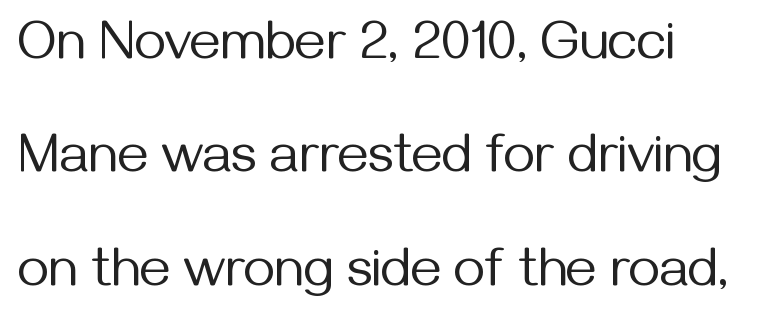
The image shows 54 px regular-weight sans-serif type, upright; set left-aligned, loose line spacing (2.1x), normal letter spacing, not underlined; medium stroke contrast and a medium x-height.
